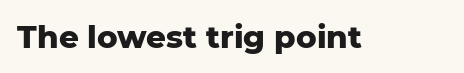
Think of a printed novel: that variable character pitch is what you see here. A roman cut, with each character standing at attention. The designer went with a sans here, leaving each stem footless. Anything drawn beneath the words? Only blank space. Characters follow at the spacing the type designer built in. The passage shown is emphatically bold.
